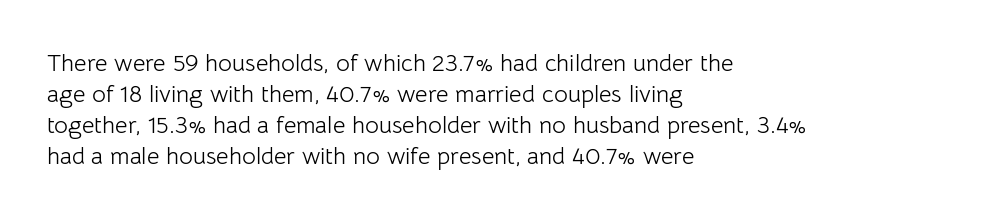
Q: Is the text bold? A: No.
Q: Is the text italic (slanted)? A: No, it is upright.
Q: Is the text underlined? A: No.
Q: How is the paragraph aligned? A: Left-aligned.
Q: Is the spacing between letters normal or unusually wide? A: Normal.
Q: Is the spacing between lines tight, normal or loose? A: Normal.
